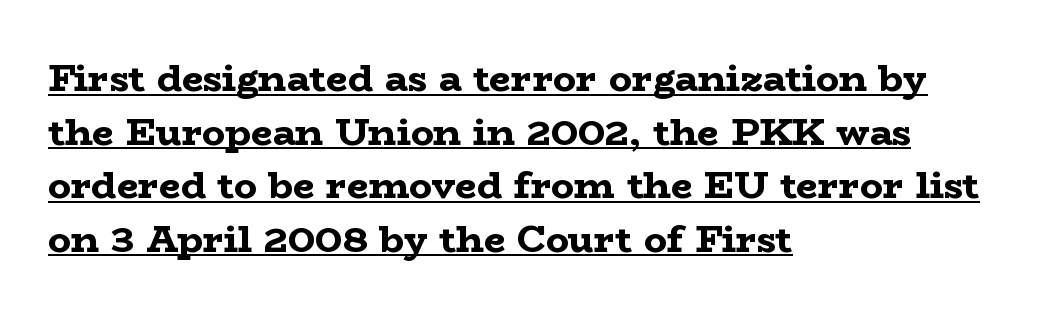
{"serif": "yes", "italic": "no", "bold": "yes", "weight": "bold", "width": "wide", "stroke_contrast": "low", "x_height": "medium", "monospaced": "no", "underline": "yes", "align": "left", "line_spacing": "normal", "line_spacing_ratio": 1.41, "letter_spacing": "normal", "letter_spacing_em": 0.0, "glyph_px": 38}
